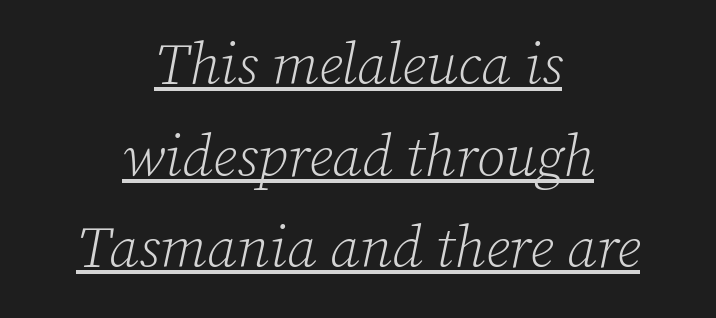
Q: Is the text bold? A: No.
Q: Is the text italic (slanted)? A: Yes, it leans right by about 12 degrees.
Q: Is the typeface a serif or a sans-serif typeface? A: Serif.
Q: Is the text underlined? A: Yes.
Q: How is the paragraph aligned? A: Centered.
Q: Is the spacing between letters normal or unusually wide? A: Normal.
Q: Is the spacing between lines tight, normal or loose? A: Normal.
Q: Width (condensed, normal, or wide)? A: Normal.
Q: Stroke contrast? A: Low.
Q: x-height? A: Medium.
Q: Monospaced? A: No.
